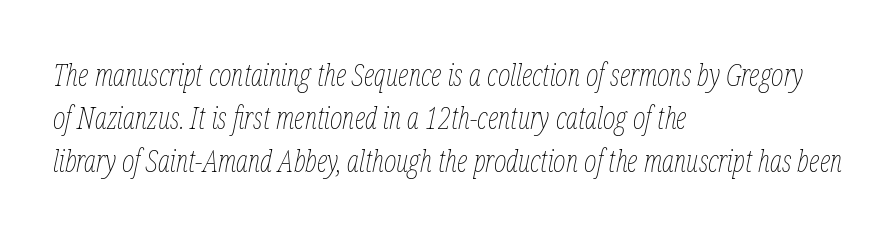
{"italic": "yes", "lean": "right", "slant_degrees": 12, "bold": "no", "weight": "thin", "width": "condensed", "stroke_contrast": "low", "x_height": "medium", "monospaced": "no", "underline": "no", "align": "left", "line_spacing": "normal", "line_spacing_ratio": 1.44, "letter_spacing": "normal", "letter_spacing_em": 0.0, "glyph_px": 30}
